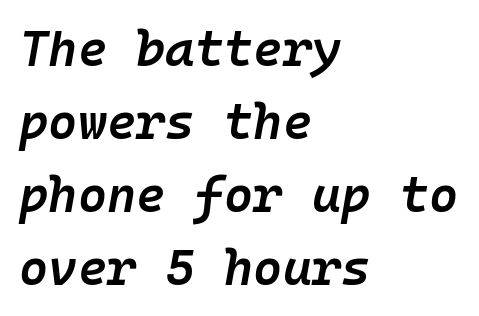
{"italic": "yes", "lean": "right", "slant_degrees": 10, "bold": "semi", "weight": "semibold", "width": "normal", "stroke_contrast": "low", "x_height": "medium", "monospaced": "yes", "underline": "no", "align": "left", "line_spacing": "normal", "line_spacing_ratio": 1.46, "letter_spacing": "normal", "letter_spacing_em": 0.0, "glyph_px": 50}
